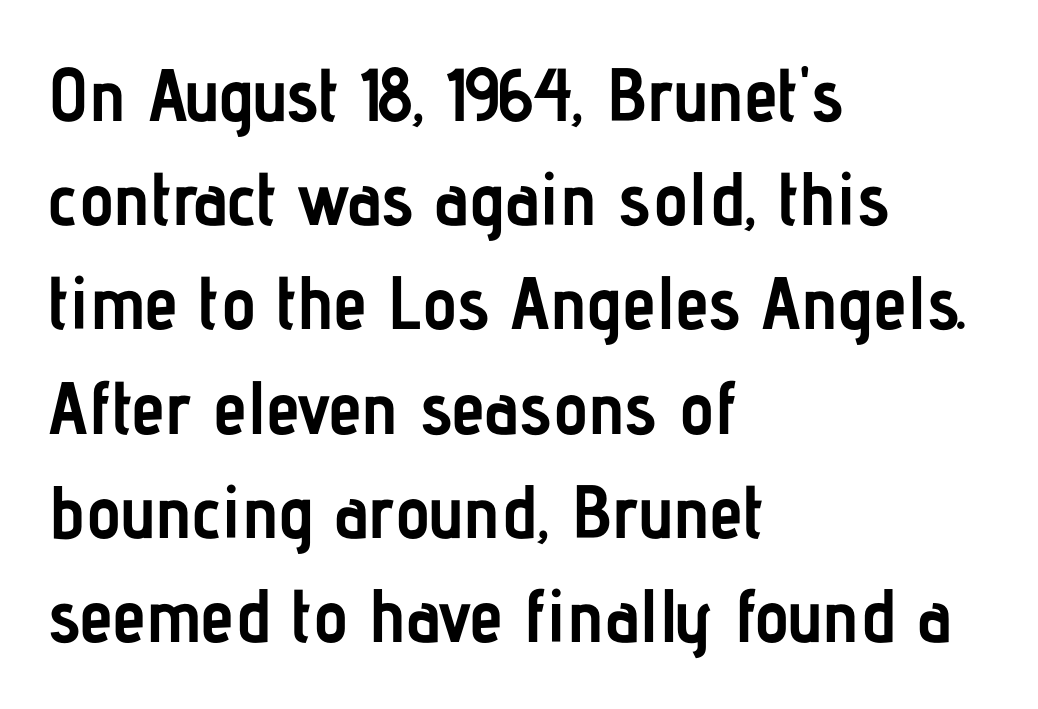
The rendering uses a moderate line-height, typical for paragraphs. Here the designer chose a conventional face with non-uniform glyph widths. The space directly below the letters is spotless. These lines keep a tight, regular rhythm from letter to letter.
